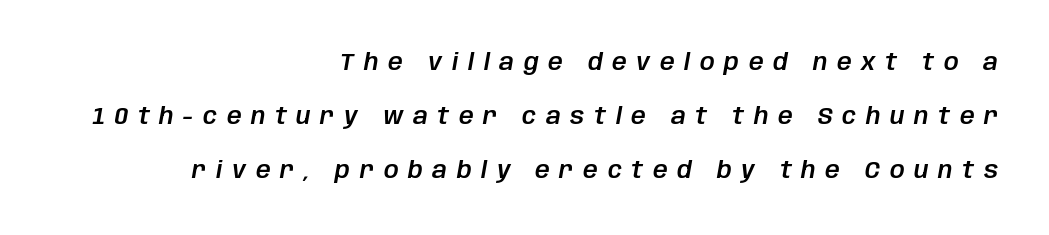
Q: Is the text italic (slanted)? A: Yes, it leans right by about 10 degrees.
Q: Is the text underlined? A: No.
Q: How is the paragraph aligned? A: Right-aligned.
Q: Is the spacing between letters normal or unusually wide? A: Unusually wide.
Q: Is the spacing between lines tight, normal or loose? A: Loose.
